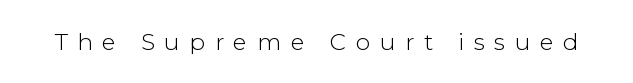
{"italic": "no", "bold": "no", "underline": "no", "letter_spacing": "wide", "letter_spacing_em": 0.42, "glyph_px": 23}
